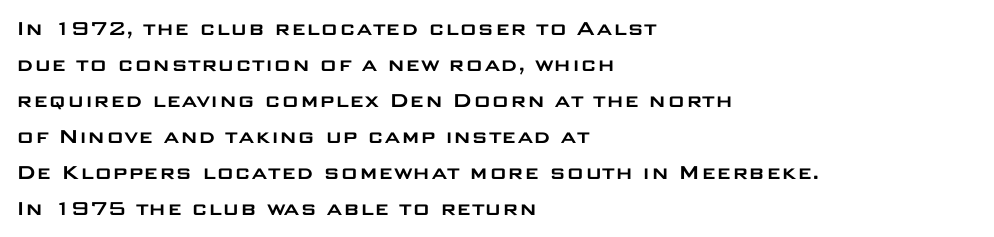
You can tell it's not italic because the verticals are truly vertical. Whoever set this chose a conventional vertical rhythm. The line texture is even and compact thanks to regular tracking. Each row of text sits above clean, open space.
